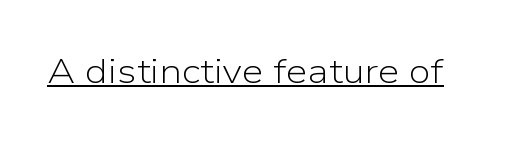
Q: Is the text bold? A: No.
Q: Is the text italic (slanted)? A: No, it is upright.
Q: Is the typeface a serif or a sans-serif typeface? A: Sans-serif.
Q: Is the text underlined? A: Yes.
Q: Is the spacing between letters normal or unusually wide? A: Normal.
Q: Width (condensed, normal, or wide)? A: Normal.
Q: Stroke contrast? A: Low.
Q: x-height? A: Medium.
Q: Monospaced? A: No.
